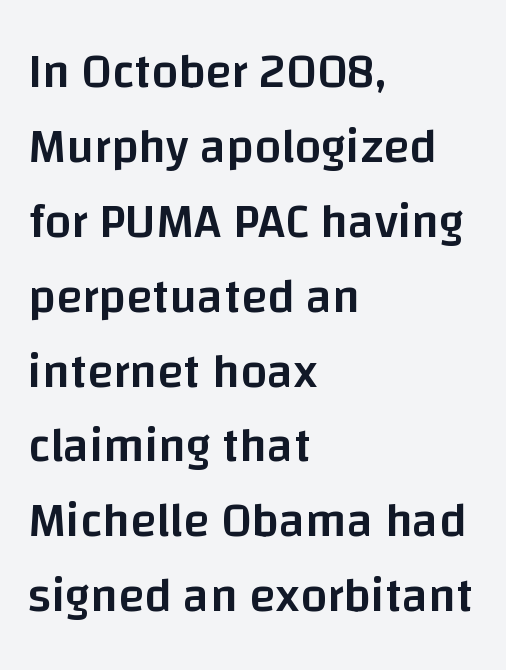
The image shows 48 px semibold sans-serif type, upright; set left-aligned, normal line spacing (1.56x), normal letter spacing, not underlined; low stroke contrast and a large x-height.
